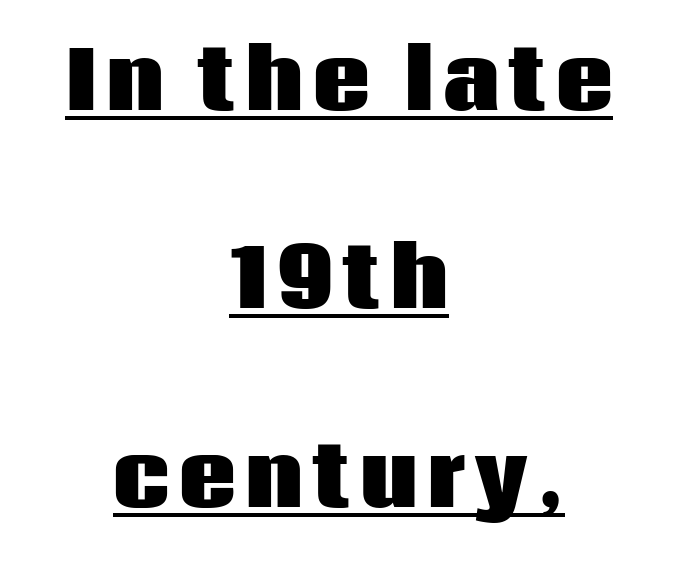
The image shows 80 px heavy sans-serif type, upright; set centered, loose line spacing (2.48x), underlined; low stroke contrast and a large x-height.
